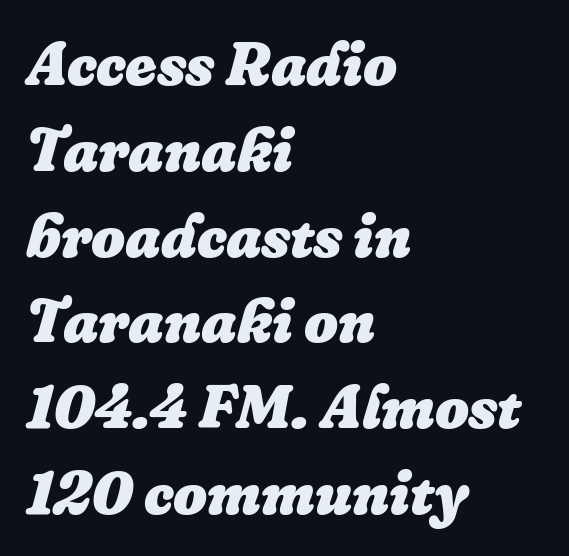
The image shows 60 px heavy type, italic (leaning right); set left-aligned, normal line spacing (1.43x), normal letter spacing, not underlined; low stroke contrast and a medium x-height.
